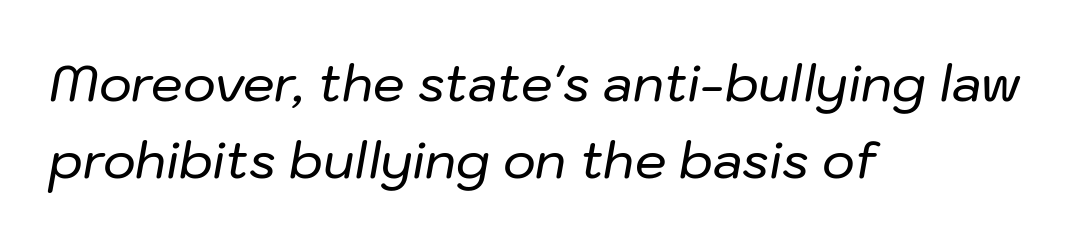
The image shows 50 px text type, italic (leaning right); set left-aligned, normal line spacing (1.54x), normal letter spacing, not underlined; low stroke contrast and a medium x-height.
